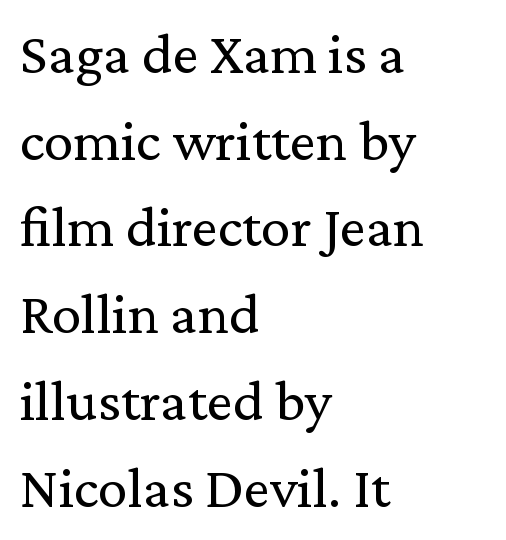
{"serif": "yes", "italic": "no", "bold": "no", "weight": "regular", "width": "normal", "stroke_contrast": "medium", "x_height": "medium", "monospaced": "no", "underline": "no", "align": "left", "line_spacing": "normal", "line_spacing_ratio": 1.47, "letter_spacing": "normal", "letter_spacing_em": 0.0, "glyph_px": 59}
